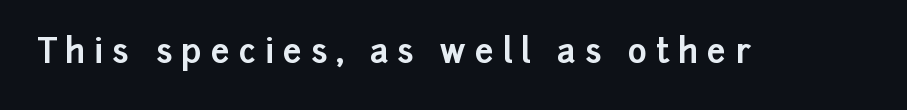
{"serif": "no", "italic": "no", "bold": "yes", "weight": "bold", "width": "normal", "stroke_contrast": "low", "x_height": "medium", "monospaced": "no", "underline": "no", "letter_spacing": "wide", "letter_spacing_em": 0.27, "glyph_px": 33}
